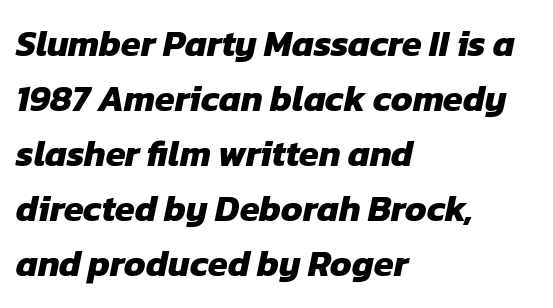
{"serif": "no", "bold": "yes", "weight": "heavy", "width": "normal", "stroke_contrast": "low", "x_height": "medium", "monospaced": "no", "underline": "no", "align": "left", "line_spacing": "normal", "line_spacing_ratio": 1.53, "letter_spacing": "normal", "letter_spacing_em": 0.0, "glyph_px": 36}
